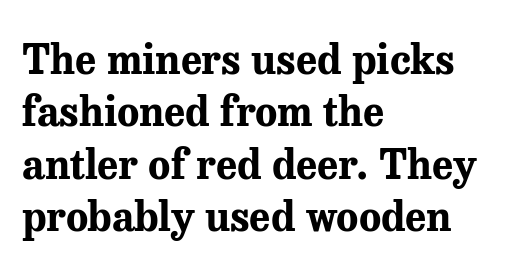
Compared with typical paragraphs, the rows here are spaced about the same. Bold? Absolutely — the strokes are thick and heavy. When letters stand straight like this, we call the style roman or upright. The glyphs are unaccompanied by any horizontal stroke below them.
